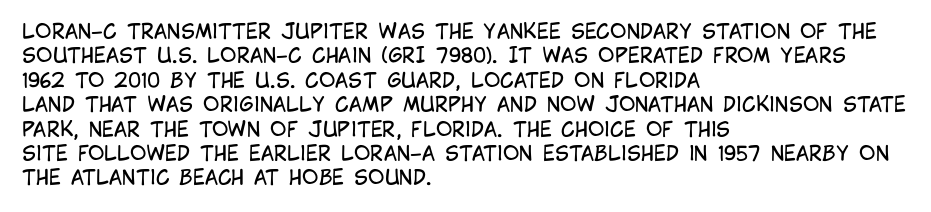
The image shows 20 px text type, upright; set left-aligned, line spacing 1.22x, normal letter spacing, not underlined.
